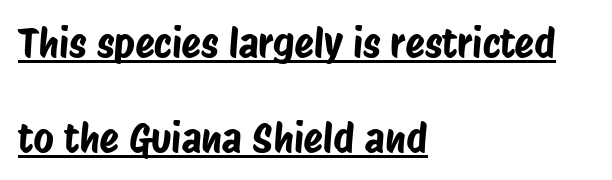
Q: Is the typeface a serif or a sans-serif typeface? A: Sans-serif.
Q: Is the text underlined? A: Yes.
Q: How is the paragraph aligned? A: Left-aligned.
Q: Is the spacing between letters normal or unusually wide? A: Normal.
Q: Is the spacing between lines tight, normal or loose? A: Loose.
Q: Width (condensed, normal, or wide)? A: Condensed.
Q: Stroke contrast? A: Low.
Q: x-height? A: Large.
Q: Monospaced? A: No.
